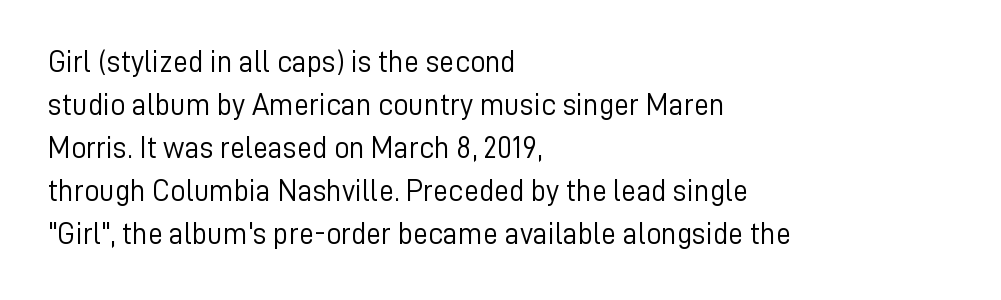
Each letter's strokes conclude bluntly, with no projecting serifs. The rendering uses a moderate line-height, typical for paragraphs. Looks like regular typesetting: each glyph gets only the width it needs. A bare baseline throughout the passage.
